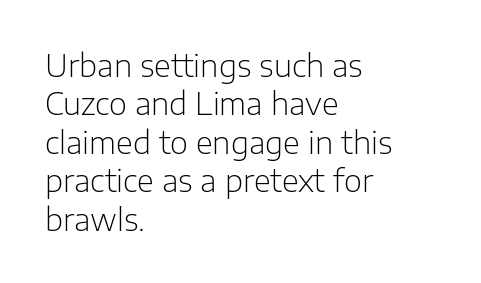
Leftover space on each line is placed entirely after the last word. The letterforms sit at book weight or below. You can tell it's not italic because the verticals are truly vertical. The glyphs are unaccompanied by any horizontal stroke below them. Regarding serifs, this sample does without them.
